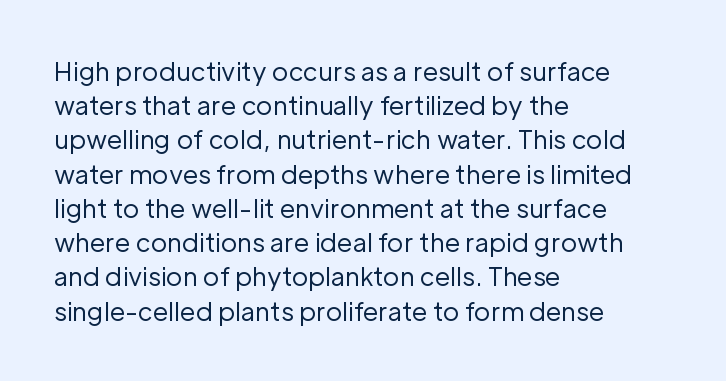
{"italic": "no", "bold": "no", "underline": "no", "align": "left", "line_spacing": "normal", "line_spacing_ratio": 1.37, "letter_spacing": "normal", "letter_spacing_em": 0.0, "glyph_px": 25}
